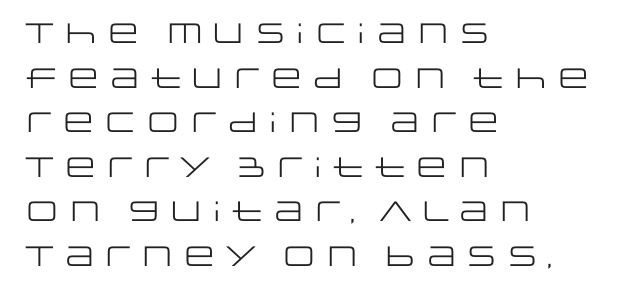
Q: Is the text bold? A: No.
Q: Is the text italic (slanted)? A: No, it is upright.
Q: Is the typeface a serif or a sans-serif typeface? A: Sans-serif.
Q: Is the text underlined? A: No.
Q: How is the paragraph aligned? A: Left-aligned.
Q: Is the spacing between letters normal or unusually wide? A: Normal.
Q: Is the spacing between lines tight, normal or loose? A: Normal.
Q: Width (condensed, normal, or wide)? A: Wide.
Q: Stroke contrast? A: Low.
Q: x-height? A: Large.
Q: Monospaced? A: No.
